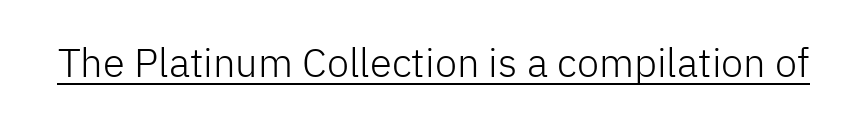
The image shows 40 px light sans-serif type, upright; set normal letter spacing, underlined; low stroke contrast and a medium x-height.
